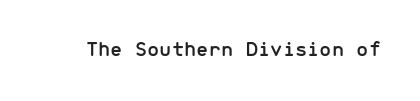
The image shows 22 px text type, upright; set normal letter spacing, not underlined.
